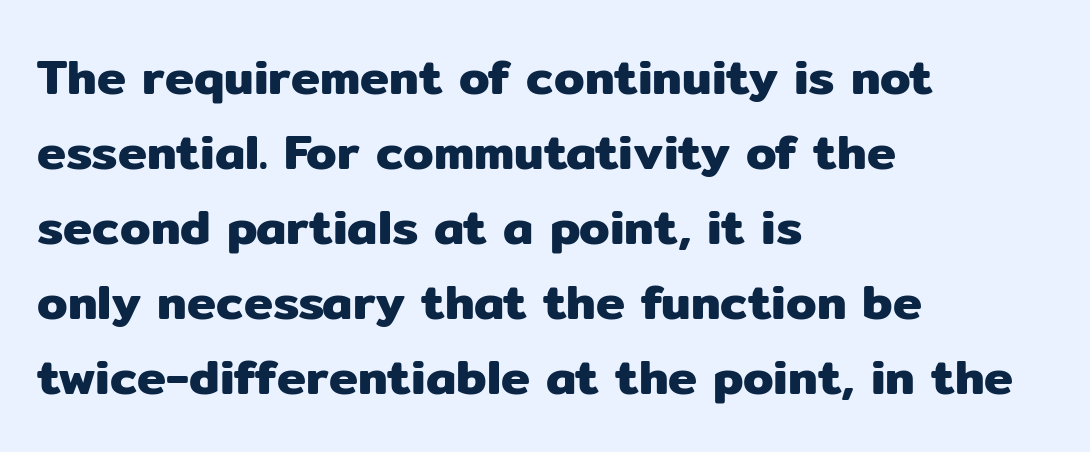
Think of a printed novel: that variable character pitch is what you see here. The rows are spaced the way most documents space them. No extra tracking has been applied to these lines. This rendering features lettering with no underline. You can tell it's not italic because the verticals are truly vertical.
